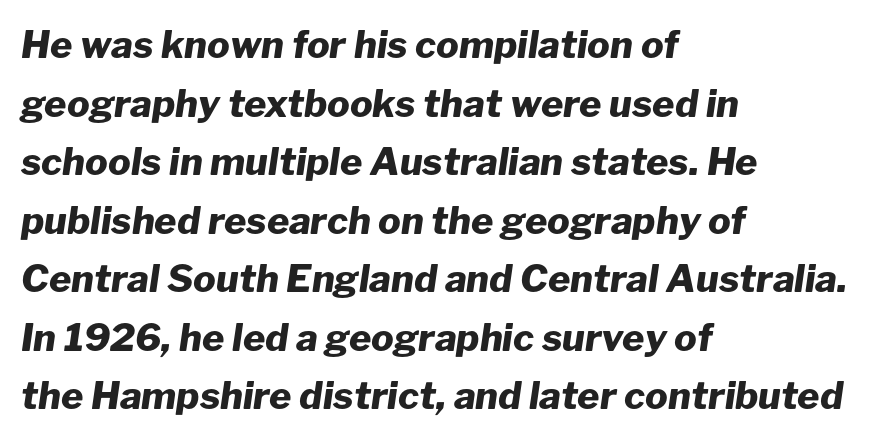
The image shows 38 px heavy type, italic (leaning right); set left-aligned, normal line spacing (1.54x), normal letter spacing, not underlined; low stroke contrast and a medium x-height.
